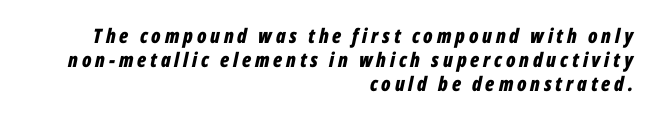
Is the block centered? No — it sits flush against the right margin. It's the slanting kind of type. Lines of text with bare space underneath. Chunky letters — that's bold for sure.
